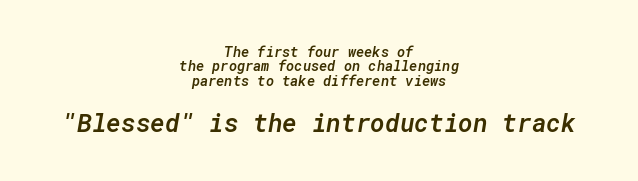
{"italic": "yes", "lean": "right", "slant_degrees": 10, "bold": "semi", "underline": "no", "align": "center", "line_spacing": "tight", "line_spacing_ratio": 1.02, "letter_spacing": "normal", "letter_spacing_em": 0.0, "larger_block": "second", "size_ratio": 1.79, "glyph_px": 25}
